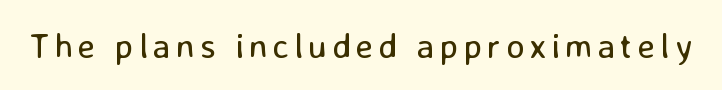
Spacing verdict: proportional, widths tailored to each character. Nothing heavy about these letters — not bold at all. Ascenders rise straight up at ninety degrees. A sans-serif font was chosen for this passage.
